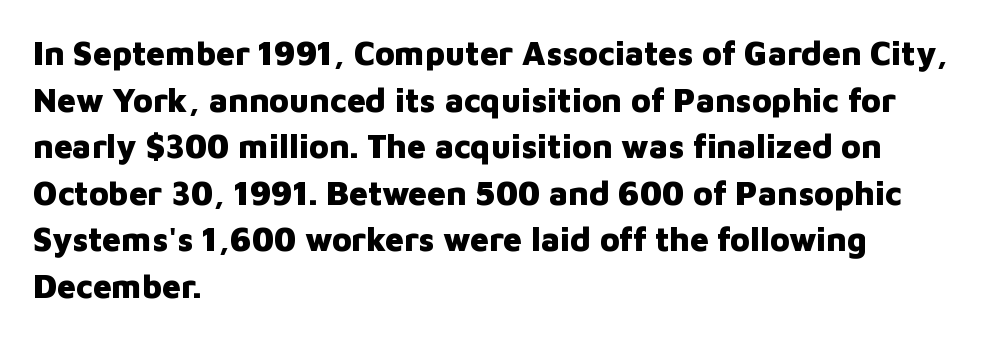
Glance below the letters and you will spot only blank space. Typeset ragged right — the left edge is the straight one. Here the glyphs are tracked normally, forming tight word shapes. The glyphs in this specimen are sans serif. Strong, thick strokes mark this as bold type.
